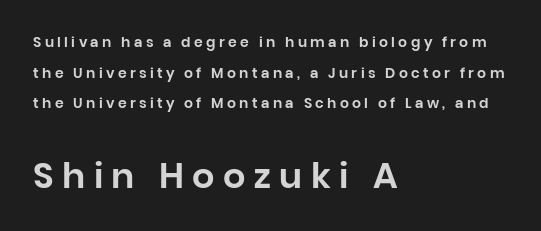
{"serif": "no", "italic": "no", "width": "normal", "stroke_contrast": "low", "x_height": "large", "monospaced": "no", "underline": "no", "align": "left", "line_spacing": "loose", "line_spacing_ratio": 2.19, "letter_spacing": "wide", "letter_spacing_em": 0.24, "larger_block": "second", "size_ratio": 2.5, "glyph_px": 35}
